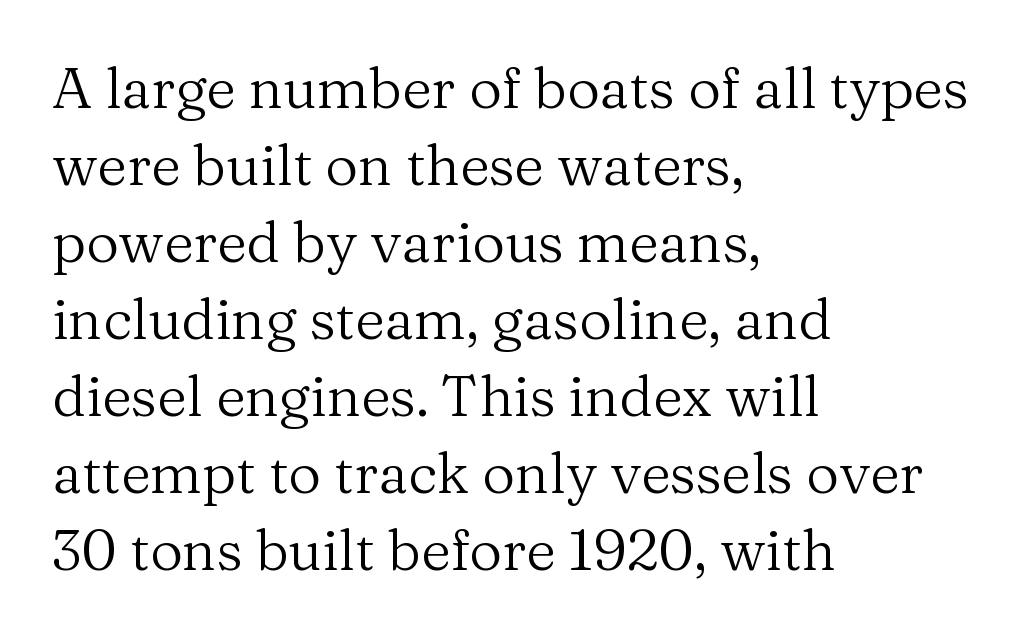
The block of text has a typical density, with ordinary space between rows. A typesetter would call this zero additional tracking. Looks like regular typesetting: each glyph gets only the width it needs. Serifs: yes, visible at the terminals of the letterforms. These lines are set flush left with a ragged right edge.
